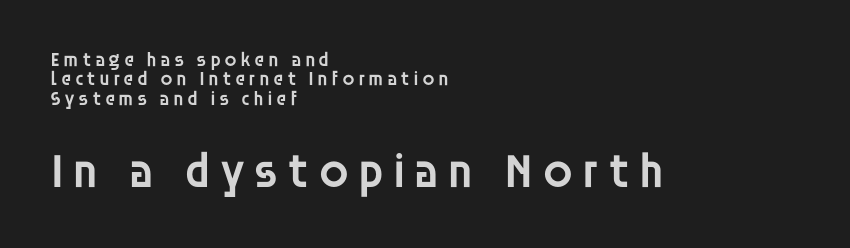
The image shows 49 px semibold sans-serif type, upright; set left-aligned, tight line spacing (0.97x), not underlined; the second (bottom) block is 2.45x larger; low stroke contrast and a large x-height.
